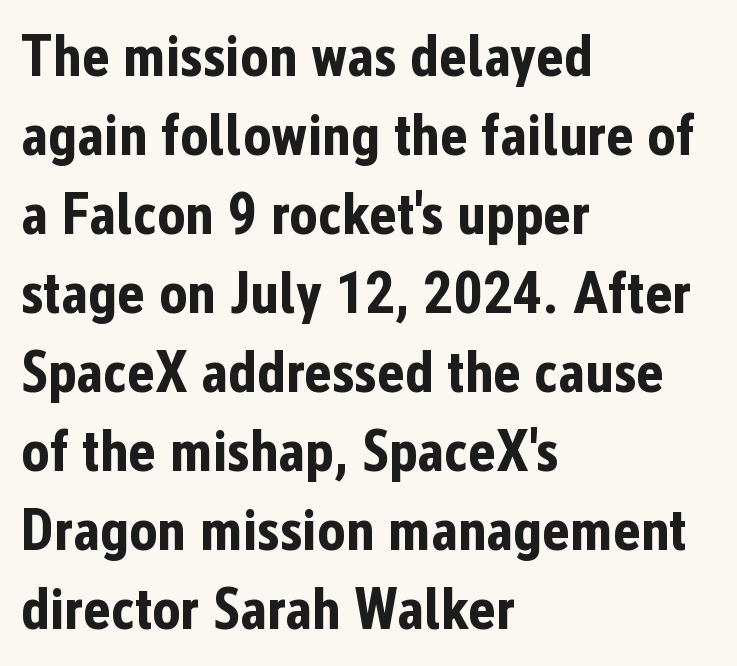
Q: Is the text bold? A: Yes.
Q: Is the text italic (slanted)? A: No, it is upright.
Q: Is the typeface a serif or a sans-serif typeface? A: Sans-serif.
Q: Is the text underlined? A: No.
Q: How is the paragraph aligned? A: Left-aligned.
Q: Is the spacing between letters normal or unusually wide? A: Normal.
Q: Is the spacing between lines tight, normal or loose? A: Normal.
Q: Width (condensed, normal, or wide)? A: Condensed.
Q: Stroke contrast? A: Low.
Q: x-height? A: Medium.
Q: Monospaced? A: No.
